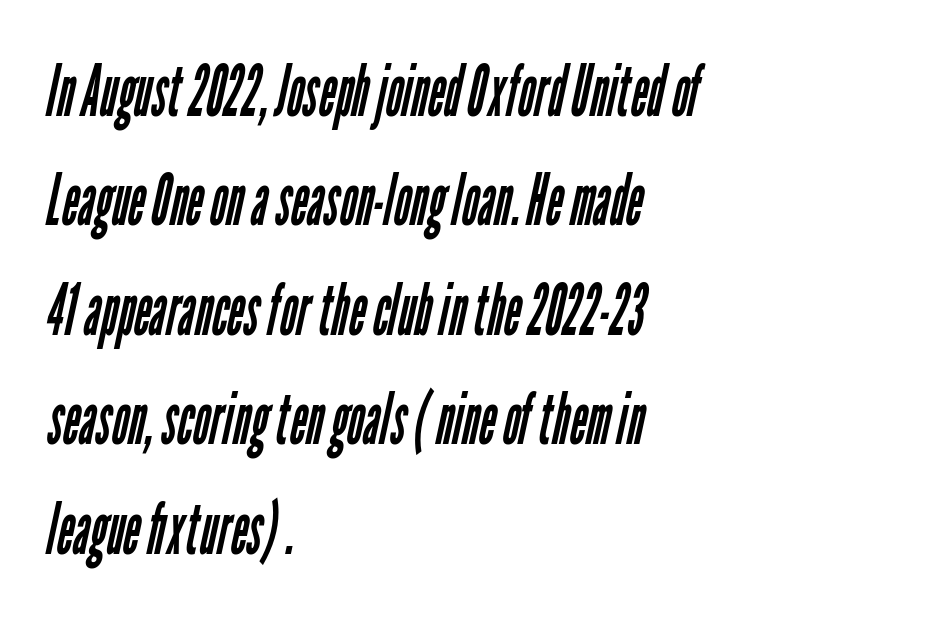
{"serif": "no", "bold": "no", "weight": "regular", "width": "condensed", "stroke_contrast": "low", "x_height": "medium", "monospaced": "no", "underline": "no", "align": "left", "line_spacing": "normal", "line_spacing_ratio": 1.52, "letter_spacing": "normal", "letter_spacing_em": 0.0, "glyph_px": 72}
